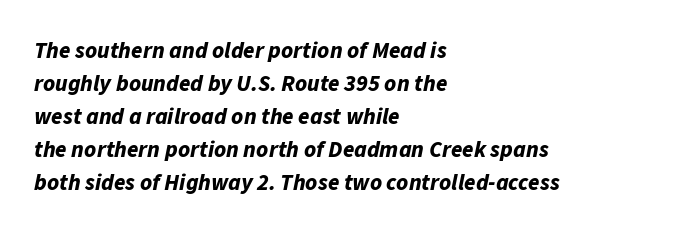
{"italic": "yes", "lean": "right", "slant_degrees": 11, "bold": "yes", "underline": "no", "align": "left", "line_spacing": "normal", "line_spacing_ratio": 1.43, "letter_spacing": "normal", "letter_spacing_em": 0.0, "glyph_px": 23}
